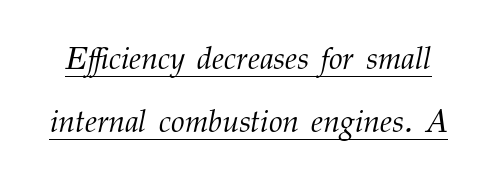
The image shows 31 px light serif type, italic (leaning right); set loose line spacing (2.02x), normal letter spacing, underlined; medium stroke contrast and a medium x-height.
